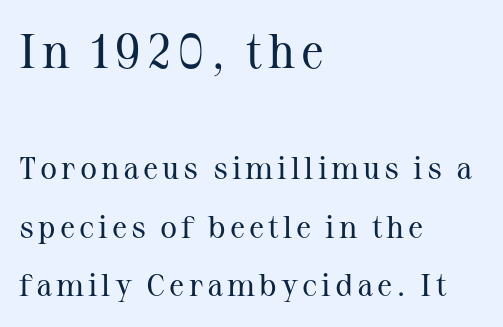
Q: Is the text bold? A: No.
Q: Is the text italic (slanted)? A: No, it is upright.
Q: Is the typeface a serif or a sans-serif typeface? A: Serif.
Q: Is the text underlined? A: No.
Q: How is the paragraph aligned? A: Left-aligned.
Q: Which block of text is set in a larger size, the first (top) or the second (bottom)? A: The first (top) one.
Q: Width (condensed, normal, or wide)? A: Normal.
Q: Stroke contrast? A: Medium.
Q: x-height? A: Medium.
Q: Monospaced? A: No.
